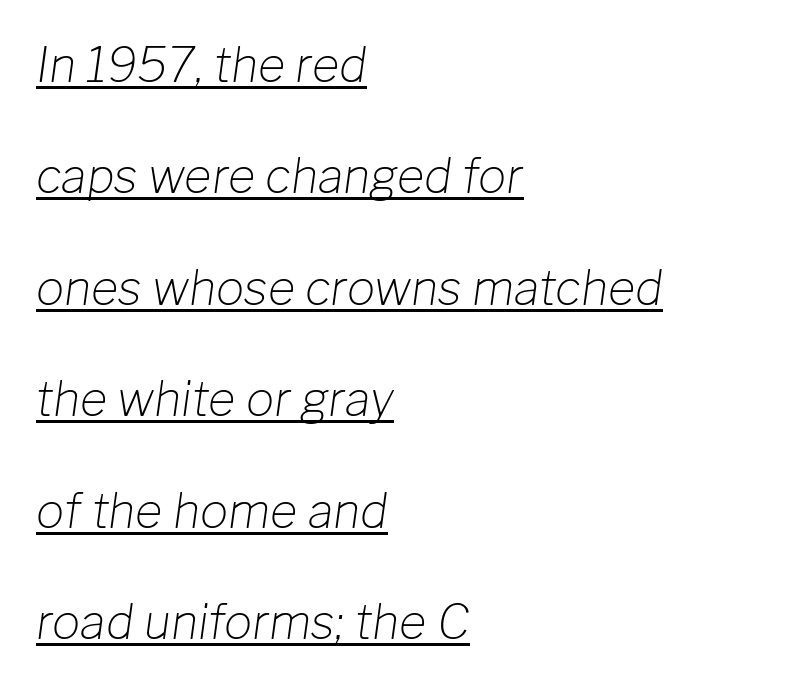
Here the designer chose a conventional face with non-uniform glyph widths. Underlining? Definitely there. These lines were composed using italics. The face looks like a standard text weight, possibly lighter. Default kerning and tracking; the words read as compact shapes.
